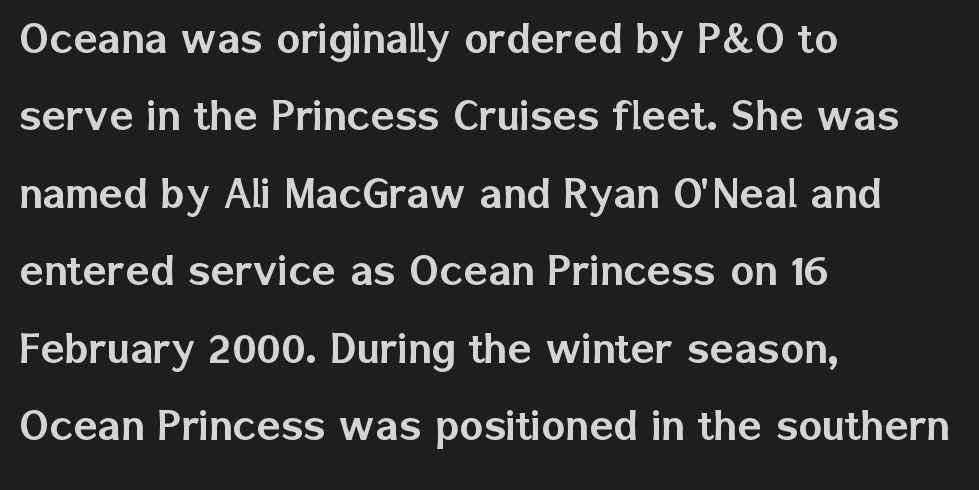
Do the characters align in a grid? No, the font is proportional. Is there any slant? The stems are plumb. No extra tracking has been applied to these lines. The rendering anchors every line to the left-hand side. The designer went with a sans here, leaving each stem footless. The rendering uses a moderate line-height, typical for paragraphs.
